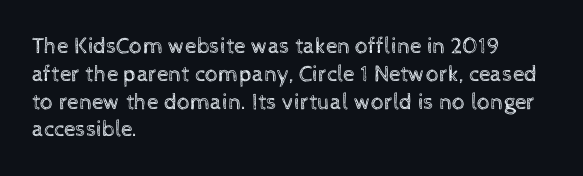
The image shows 23 px text type, upright; set left-aligned, line spacing 1.21x, normal letter spacing, not underlined.
